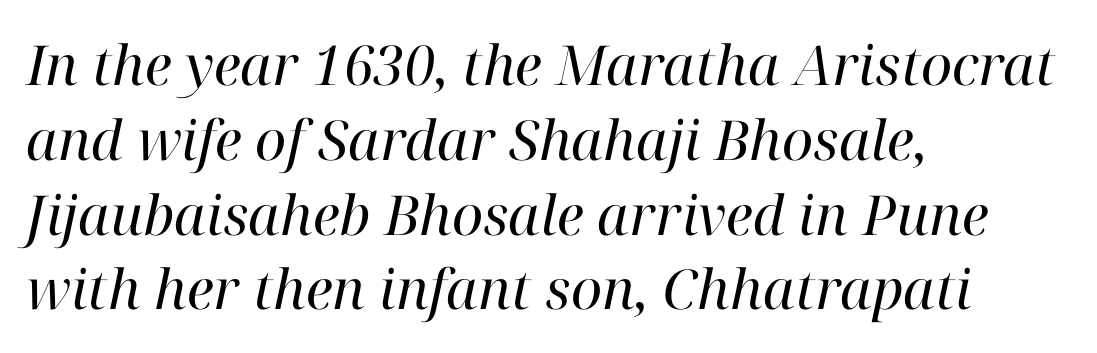
{"serif": "yes", "italic": "yes", "lean": "right", "slant_degrees": 12, "bold": "no", "weight": "regular", "width": "normal", "stroke_contrast": "high", "x_height": "medium", "monospaced": "no", "underline": "no", "align": "left", "line_spacing": "normal", "line_spacing_ratio": 1.36, "letter_spacing": "normal", "letter_spacing_em": 0.0, "glyph_px": 55}
